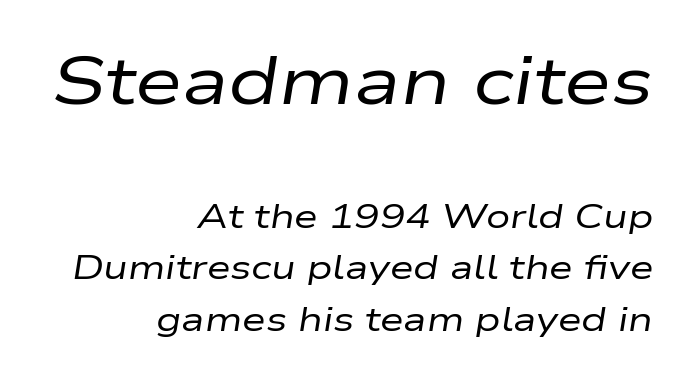
Is this a fixed-width face? No — the glyphs have proportional, varying widths. This rendering features lettering with no underline. Tall strokes in this sample are angled rather than plumb. No extra ink here — the face is not bold. Each word holds together tightly as a unit, with standard inter-letter gaps.
